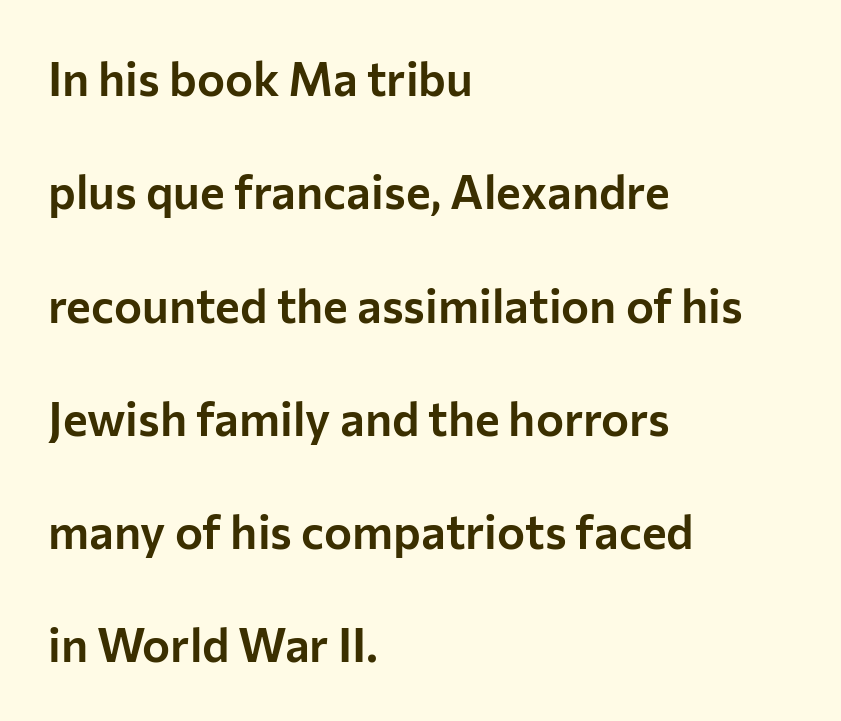
{"serif": "no", "italic": "no", "width": "normal", "stroke_contrast": "low", "x_height": "medium", "monospaced": "no", "underline": "no", "align": "left", "line_spacing": "loose", "line_spacing_ratio": 2.41, "letter_spacing": "normal", "letter_spacing_em": 0.0, "glyph_px": 47}
